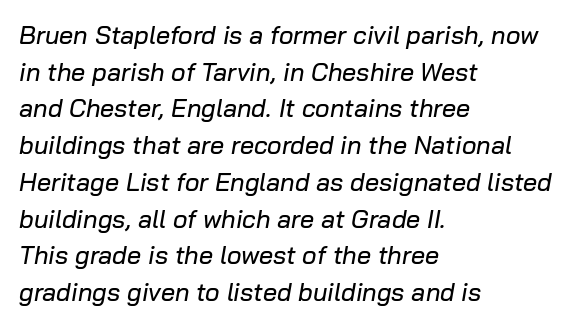
Q: Is the text italic (slanted)? A: Yes, it leans right by about 10 degrees.
Q: Is the text underlined? A: No.
Q: How is the paragraph aligned? A: Left-aligned.
Q: Is the spacing between letters normal or unusually wide? A: Normal.
Q: Is the spacing between lines tight, normal or loose? A: Normal.
